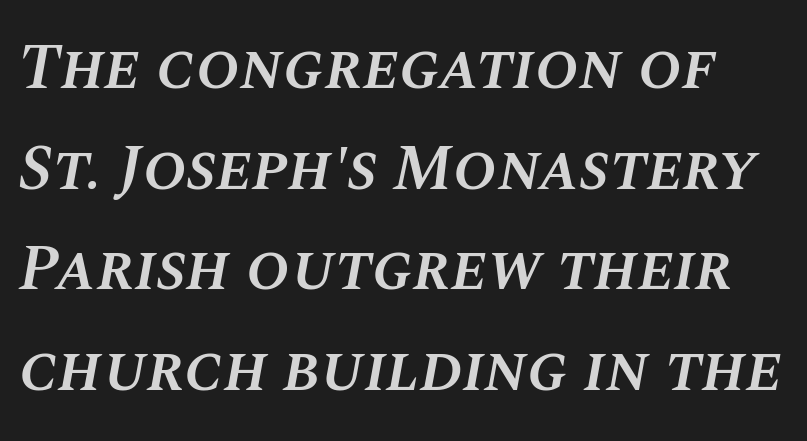
{"italic": "yes", "lean": "right", "slant_degrees": 10, "bold": "semi", "weight": "semibold", "width": "normal", "stroke_contrast": "medium", "x_height": "large", "monospaced": "no", "underline": "no", "line_spacing": "normal", "line_spacing_ratio": 1.55, "letter_spacing": "normal", "letter_spacing_em": 0.0, "glyph_px": 65}
